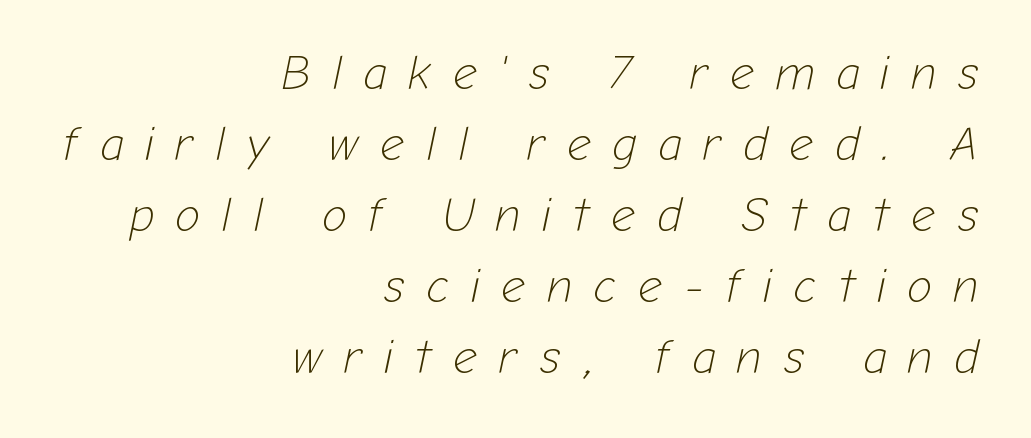
Q: Is the text bold? A: No.
Q: Is the text italic (slanted)? A: Yes, it leans right by about 12 degrees.
Q: Is the text underlined? A: No.
Q: How is the paragraph aligned? A: Right-aligned.
Q: Is the spacing between letters normal or unusually wide? A: Unusually wide.
Q: Is the spacing between lines tight, normal or loose? A: Normal.
Q: Width (condensed, normal, or wide)? A: Normal.
Q: Stroke contrast? A: Low.
Q: x-height? A: Medium.
Q: Monospaced? A: No.
